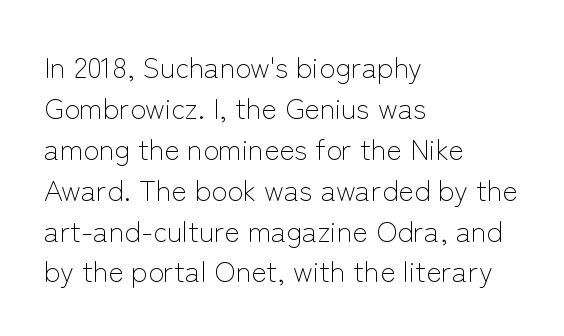
Stroke terminals: plain, sans-serif. The typesetter chose a ragged-right arrangement here. Compared with typical body copy, the letter spacing here is the same. On a weight scale, this lands at 450 or below.
